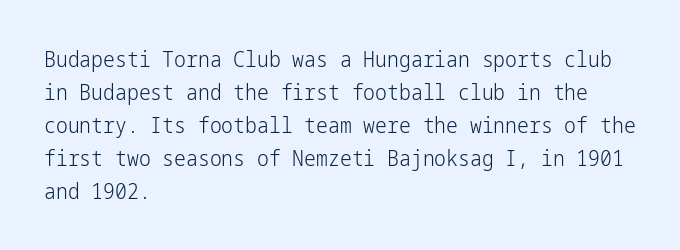
No italicization has been applied; the sample stays upright. This rendering features lettering with no underline. Summary of weight: not heavy and not bold. The typesetter chose a ragged-right arrangement here. The vertical gap from one line to the next is medium.
